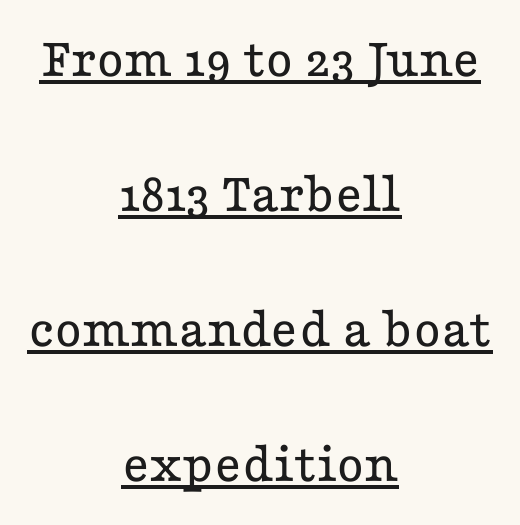
Q: Is the text bold? A: No.
Q: Is the text italic (slanted)? A: No, it is upright.
Q: Is the typeface a serif or a sans-serif typeface? A: Serif.
Q: Is the text underlined? A: Yes.
Q: How is the paragraph aligned? A: Centered.
Q: Is the spacing between letters normal or unusually wide? A: Normal.
Q: Is the spacing between lines tight, normal or loose? A: Loose.
Q: Width (condensed, normal, or wide)? A: Wide.
Q: Stroke contrast? A: Low.
Q: x-height? A: Medium.
Q: Monospaced? A: No.
